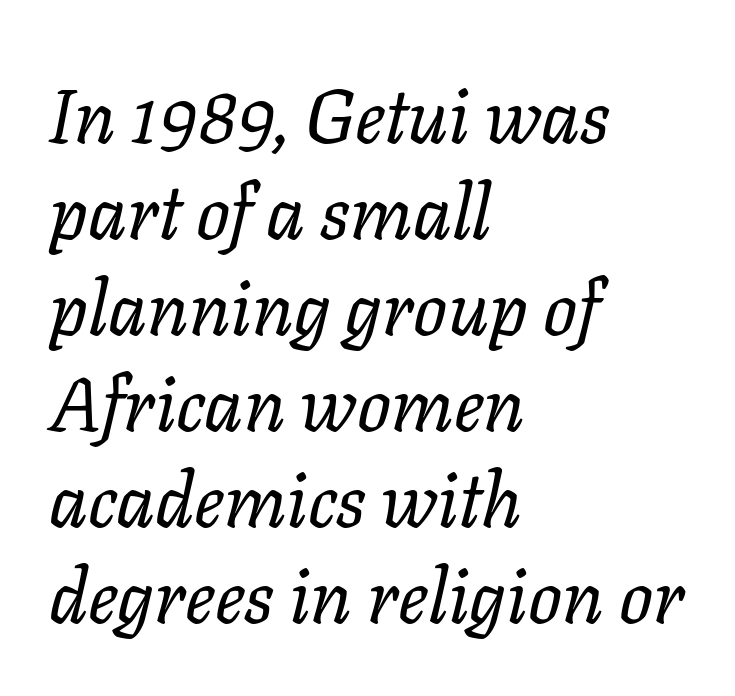
Q: Is the text bold? A: No.
Q: Is the text italic (slanted)? A: Yes, it leans right by about 11 degrees.
Q: Is the text underlined? A: No.
Q: How is the paragraph aligned? A: Left-aligned.
Q: Is the spacing between letters normal or unusually wide? A: Normal.
Q: Is the spacing between lines tight, normal or loose? A: Normal.
Q: Width (condensed, normal, or wide)? A: Normal.
Q: Stroke contrast? A: Low.
Q: x-height? A: Medium.
Q: Monospaced? A: No.
